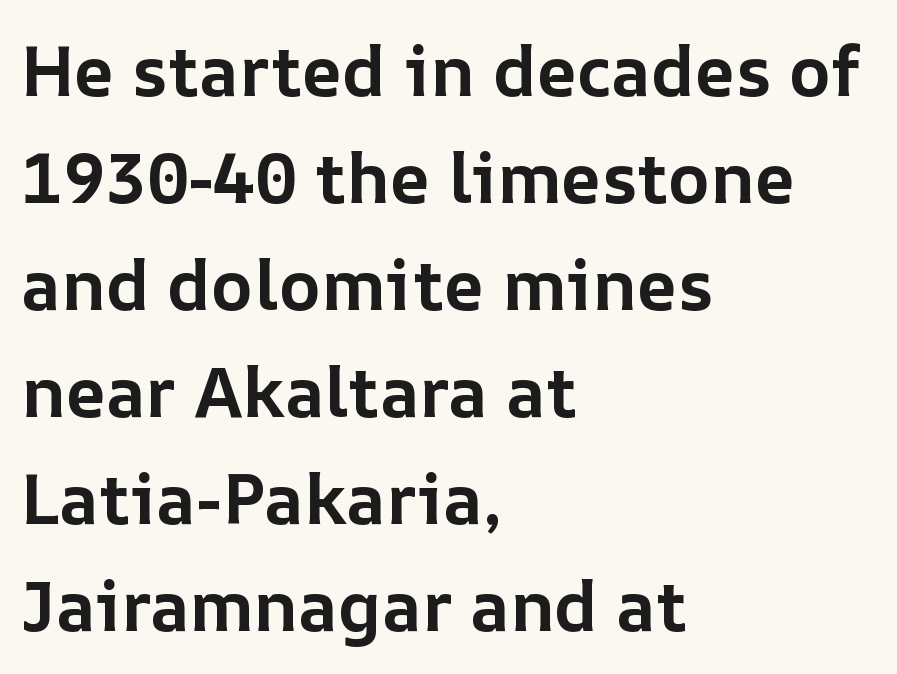
{"italic": "no", "bold": "yes", "weight": "bold", "width": "normal", "stroke_contrast": "low", "x_height": "medium", "monospaced": "no", "underline": "no", "align": "left", "line_spacing": "normal", "line_spacing_ratio": 1.53, "letter_spacing": "normal", "letter_spacing_em": 0.0, "glyph_px": 70}
